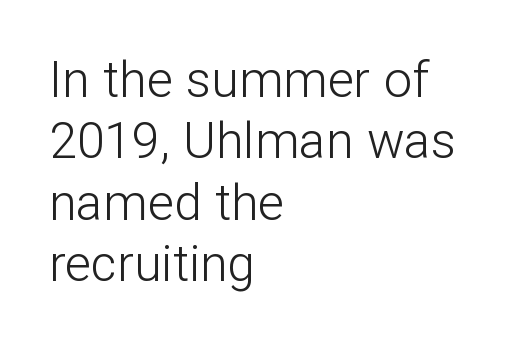
{"serif": "no", "italic": "no", "bold": "no", "weight": "light", "width": "normal", "stroke_contrast": "low", "x_height": "medium", "monospaced": "no", "underline": "no", "align": "left", "line_spacing_ratio": 1.23, "letter_spacing": "normal", "letter_spacing_em": 0.0, "glyph_px": 50}
